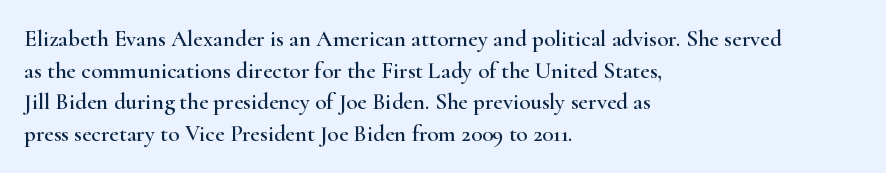
{"italic": "no", "underline": "no", "align": "left", "line_spacing": "normal", "line_spacing_ratio": 1.38, "letter_spacing": "normal", "letter_spacing_em": 0.0, "glyph_px": 23}
